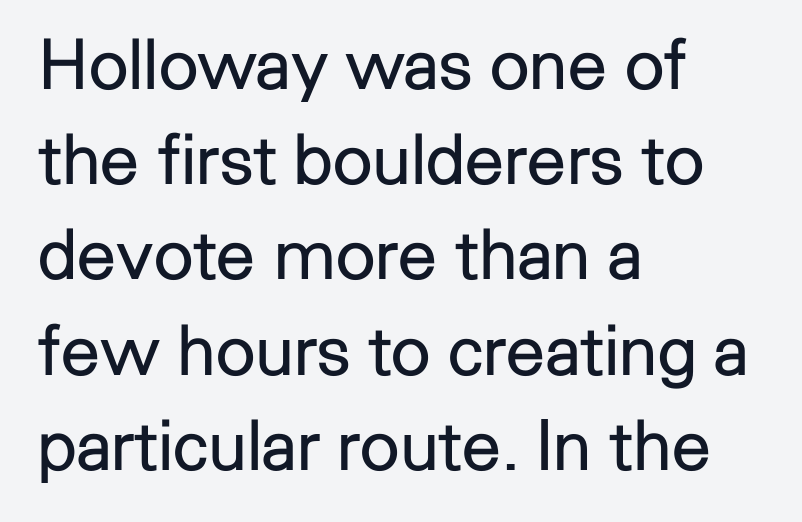
{"serif": "no", "italic": "no", "bold": "no", "weight": "regular", "width": "normal", "stroke_contrast": "low", "x_height": "medium", "monospaced": "no", "underline": "no", "align": "left", "line_spacing": "normal", "line_spacing_ratio": 1.36, "letter_spacing": "normal", "letter_spacing_em": 0.0, "glyph_px": 70}
